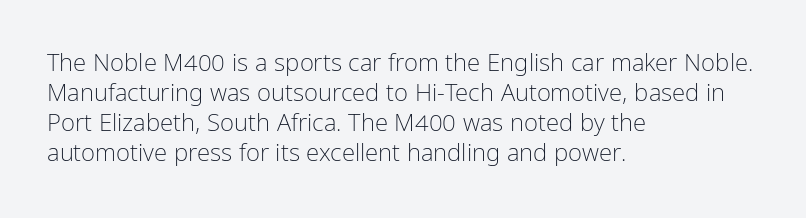
The image shows 24 px text type, upright; set left-aligned, normal line spacing (1.25x), normal letter spacing, not underlined.
